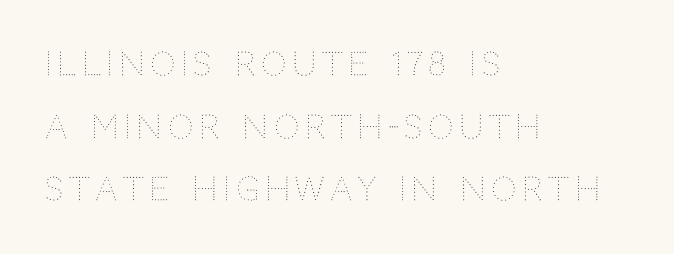
{"italic": "no", "bold": "no", "weight": "thin", "width": "normal", "stroke_contrast": "medium", "x_height": "large", "monospaced": "no", "underline": "no", "align": "left", "line_spacing": "loose", "line_spacing_ratio": 1.96, "glyph_px": 32}
